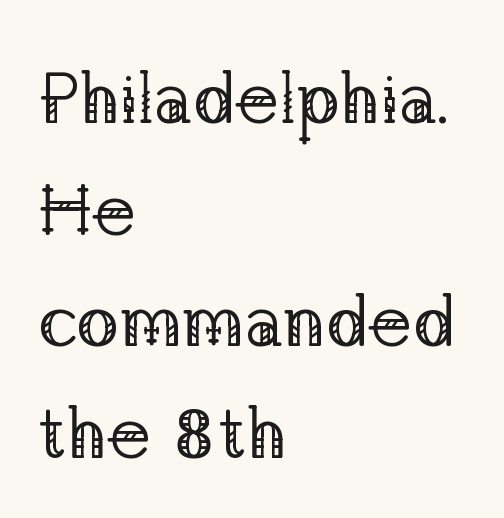
The image shows 72 px regular-weight serif type, upright; set left-aligned, normal line spacing (1.55x), normal letter spacing, not underlined; low stroke contrast and a medium x-height.
